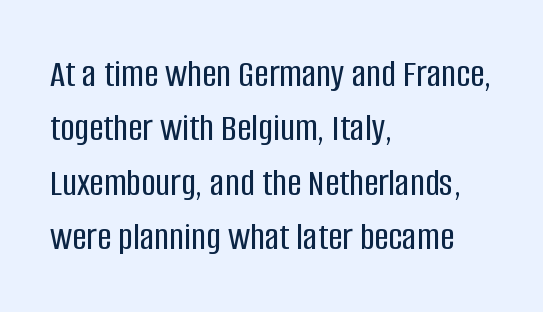
Reading down the column, the eye jumps a familiar distance to each next line. Type without underlining. This sample uses an upright cut, with every glyph sitting square on the baseline. Teacher's note: observe the even left margin — that is flush-left alignment. The glyphs in this specimen are sans serif.
